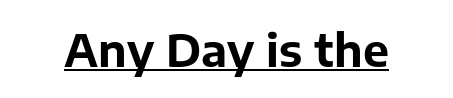
{"serif": "no", "italic": "no", "bold": "yes", "weight": "bold", "width": "normal", "stroke_contrast": "low", "x_height": "medium", "monospaced": "no", "underline": "yes", "letter_spacing": "normal", "letter_spacing_em": 0.0, "glyph_px": 44}
